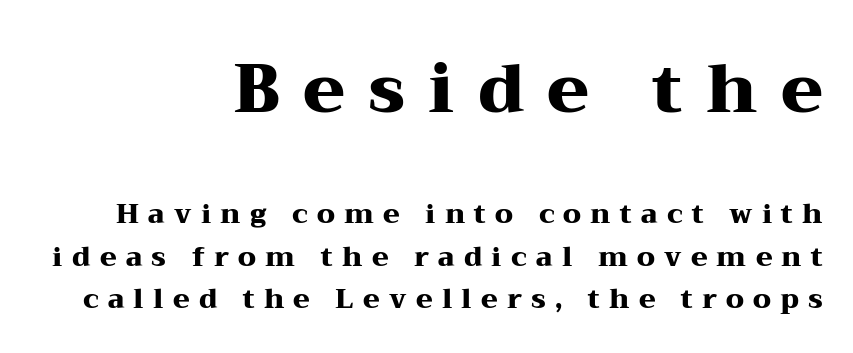
{"serif": "yes", "italic": "no", "bold": "yes", "weight": "heavy", "width": "wide", "stroke_contrast": "medium", "x_height": "medium", "monospaced": "no", "underline": "no", "align": "right", "line_spacing": "normal", "line_spacing_ratio": 1.56, "letter_spacing": "wide", "letter_spacing_em": 0.34, "larger_block": "first", "size_ratio": 2.52, "glyph_px": 68}
